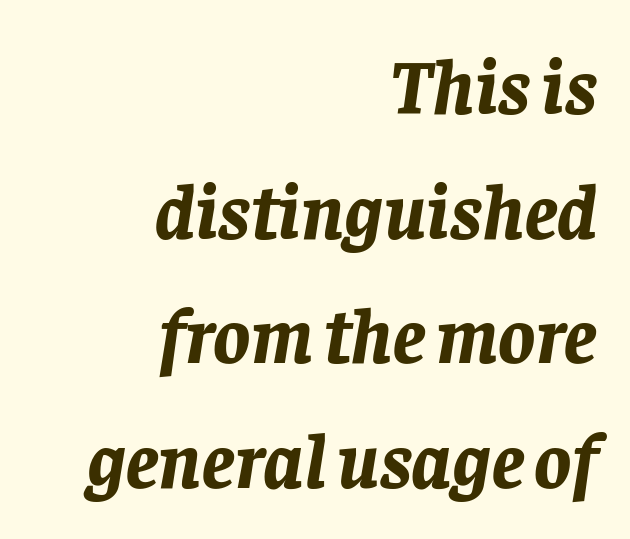
The designer left line spacing at the default. Spacing verdict: proportional, widths tailored to each character. The characters look thick and weighty, a clear bold. Designer's note — italics engaged. Honestly, the letter spacing is just normal — you wouldn't notice it. Casual observation: everything's shoved over to the right.
